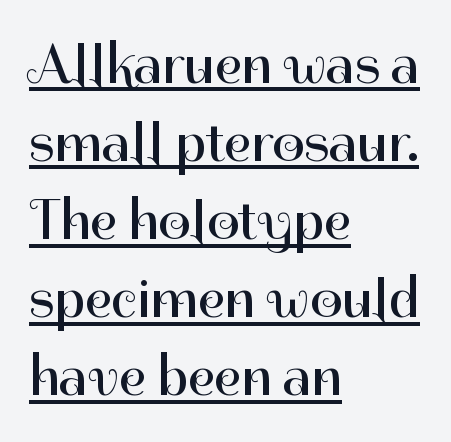
Q: Is the text bold? A: No.
Q: Is the text italic (slanted)? A: No, it is upright.
Q: Is the typeface a serif or a sans-serif typeface? A: Sans-serif.
Q: Is the text underlined? A: Yes.
Q: How is the paragraph aligned? A: Left-aligned.
Q: Is the spacing between letters normal or unusually wide? A: Normal.
Q: Is the spacing between lines tight, normal or loose? A: Normal.
Q: Width (condensed, normal, or wide)? A: Normal.
Q: Stroke contrast? A: High.
Q: x-height? A: Medium.
Q: Monospaced? A: No.
